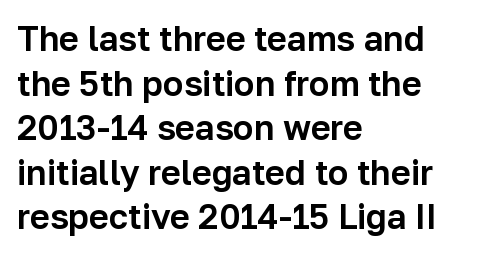
{"serif": "no", "italic": "no", "width": "normal", "stroke_contrast": "low", "x_height": "medium", "monospaced": "no", "underline": "no", "align": "left", "line_spacing": "normal", "line_spacing_ratio": 1.31, "letter_spacing": "normal", "letter_spacing_em": 0.0, "glyph_px": 34}
